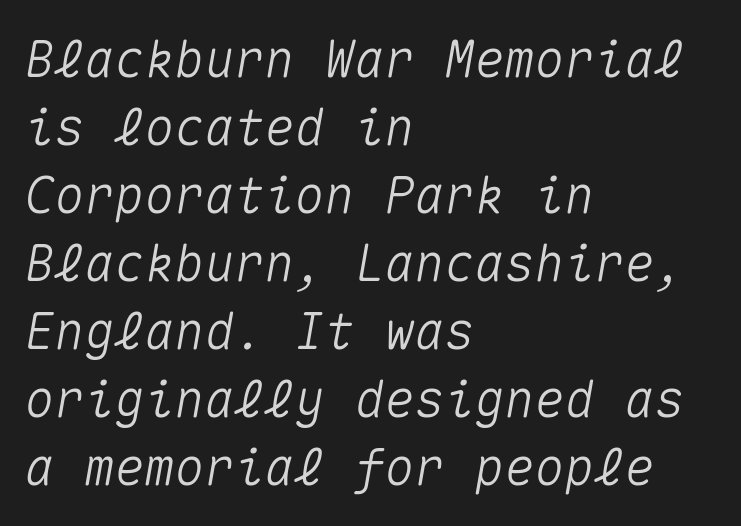
{"italic": "yes", "lean": "right", "slant_degrees": 10, "width": "normal", "stroke_contrast": "medium", "x_height": "medium", "monospaced": "yes", "underline": "no", "align": "left", "line_spacing": "normal", "line_spacing_ratio": 1.36, "letter_spacing": "normal", "letter_spacing_em": 0.0, "glyph_px": 50}
